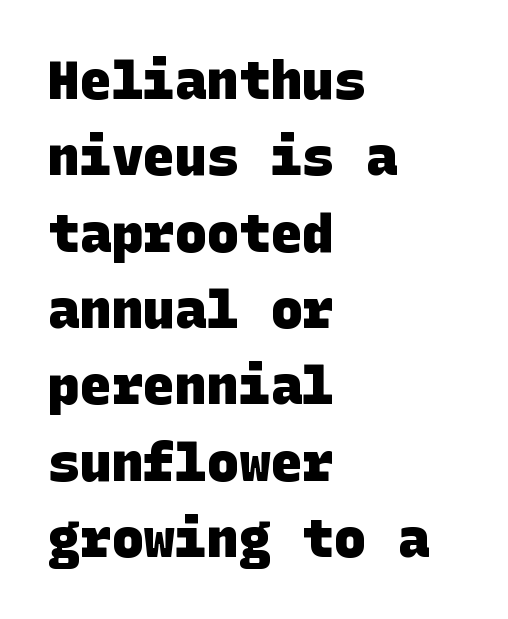
Unlike a traditional serif, this face leaves its strokes unadorned. Just letters on the line, the space beneath them empty. The block of text has a typical density, with ordinary space between rows. There is no visible air inserted between adjacent glyphs.
